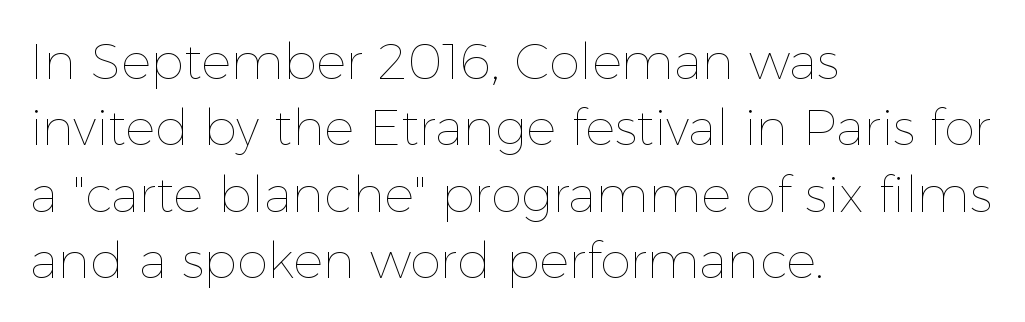
The image shows 50 px thin type, upright; set left-aligned, normal line spacing (1.33x), normal letter spacing, not underlined; a medium x-height.
